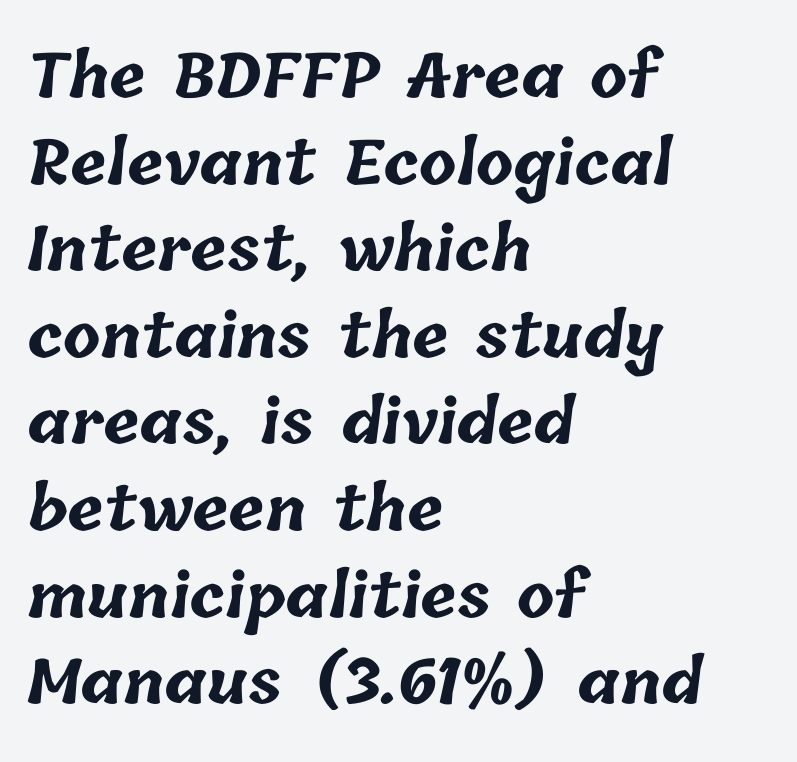
Q: Is the text bold? A: Yes.
Q: Is the text underlined? A: No.
Q: How is the paragraph aligned? A: Left-aligned.
Q: Is the spacing between letters normal or unusually wide? A: Normal.
Q: Is the spacing between lines tight, normal or loose? A: Normal.
Q: Width (condensed, normal, or wide)? A: Normal.
Q: Stroke contrast? A: Low.
Q: x-height? A: Medium.
Q: Monospaced? A: No.
